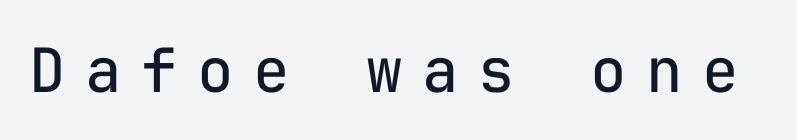
Q: Is the text bold? A: No.
Q: Is the text italic (slanted)? A: No, it is upright.
Q: Is the typeface a serif or a sans-serif typeface? A: Sans-serif.
Q: Is the text underlined? A: No.
Q: Is the spacing between letters normal or unusually wide? A: Unusually wide.
Q: Width (condensed, normal, or wide)? A: Normal.
Q: Stroke contrast? A: Low.
Q: x-height? A: Medium.
Q: Monospaced? A: Yes.
